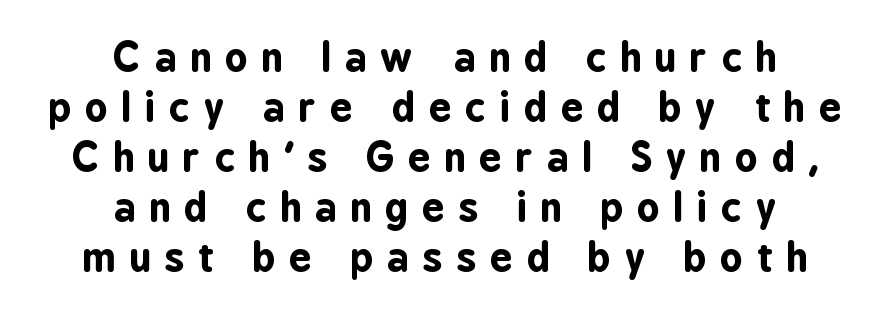
The image shows 39 px bold, condensed sans-serif type, upright; set centered, normal line spacing (1.28x), unusually wide letter spacing (+0.36 em), not underlined; low stroke contrast and a medium x-height.
